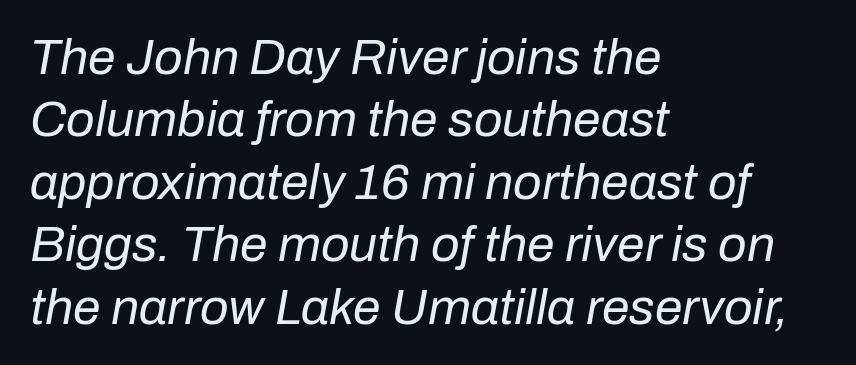
{"italic": "yes", "lean": "right", "slant_degrees": 10, "bold": "no", "weight": "regular", "width": "normal", "stroke_contrast": "low", "x_height": "medium", "monospaced": "no", "underline": "no", "align": "left", "line_spacing": "normal", "line_spacing_ratio": 1.25, "letter_spacing": "normal", "letter_spacing_em": 0.0, "glyph_px": 50}
